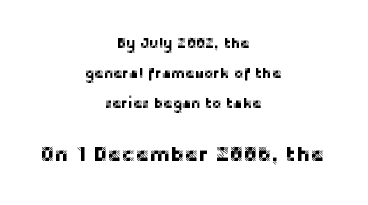
{"italic": "no", "underline": "no", "align": "center", "line_spacing": "loose", "line_spacing_ratio": 2.15, "letter_spacing": "normal", "letter_spacing_em": 0.0, "larger_block": "second", "size_ratio": 1.5, "glyph_px": 21}
